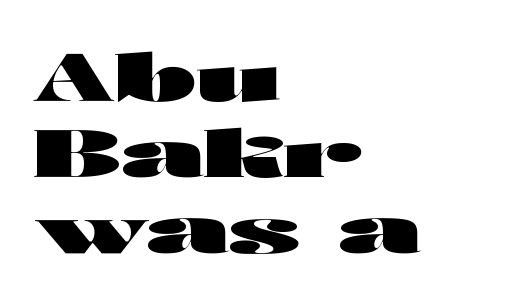
Q: Is the text bold? A: Yes.
Q: Is the text italic (slanted)? A: No, it is upright.
Q: Is the typeface a serif or a sans-serif typeface? A: Sans-serif.
Q: Is the text underlined? A: No.
Q: How is the paragraph aligned? A: Left-aligned.
Q: Is the spacing between letters normal or unusually wide? A: Normal.
Q: Width (condensed, normal, or wide)? A: Wide.
Q: Stroke contrast? A: High.
Q: x-height? A: Medium.
Q: Monospaced? A: No.
